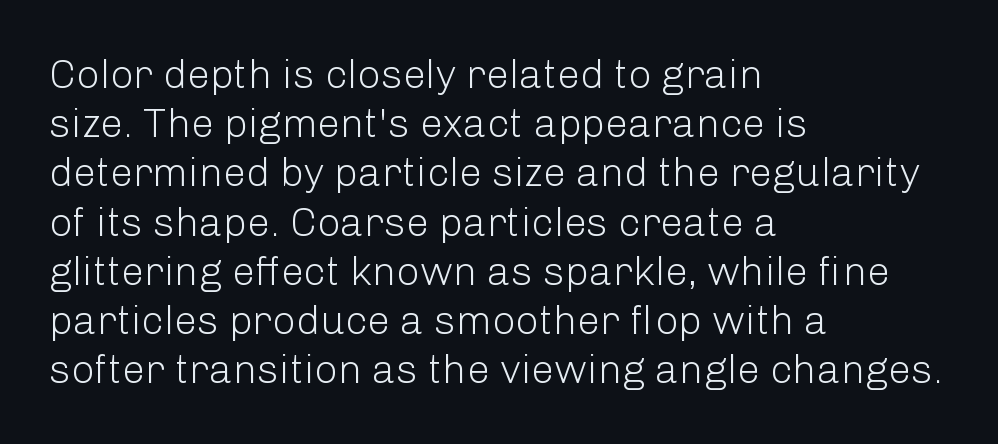
Every stem runs plumb, perpendicular to the baseline. Each line starts at the same left margin while the right side varies. No letter is thick-stroked: the sample isn't bold. The face used here is proportionally spaced, like ordinary book or web type. Anything drawn beneath the words? Only blank space. Glyph-to-glyph distance matches everyday printed text.
